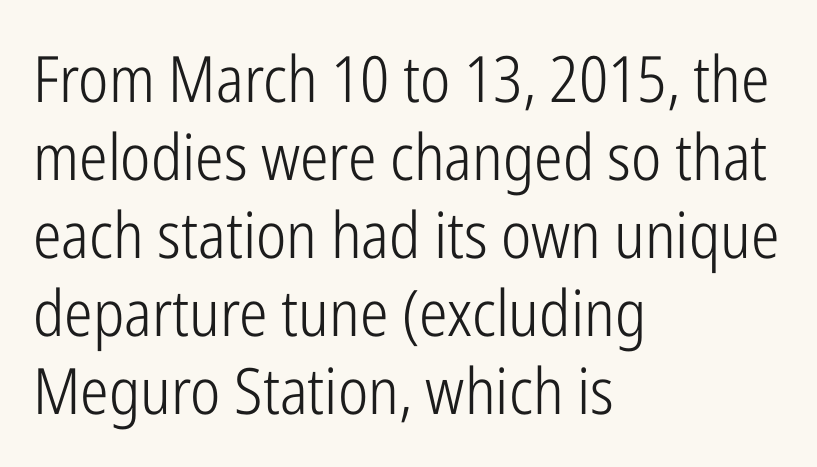
Looks like regular typesetting: each glyph gets only the width it needs. The text was rendered using a sans face with plain stroke endings. On a weight scale, this lands at 450 or below. Left-aligned paragraph, ragged on the right.
